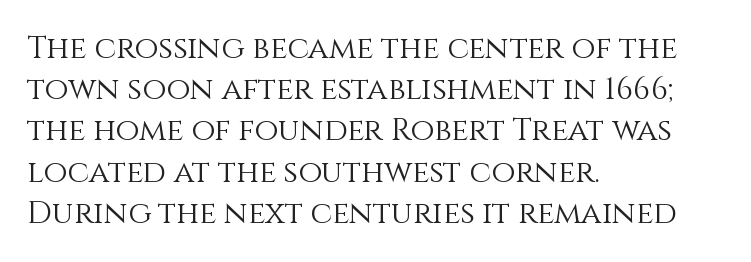
Q: Is the text bold? A: No.
Q: Is the text italic (slanted)? A: No, it is upright.
Q: Is the text underlined? A: No.
Q: How is the paragraph aligned? A: Left-aligned.
Q: Is the spacing between letters normal or unusually wide? A: Normal.
Q: Is the spacing between lines tight, normal or loose? A: Normal.
Q: Width (condensed, normal, or wide)? A: Normal.
Q: x-height? A: Large.
Q: Monospaced? A: No.
